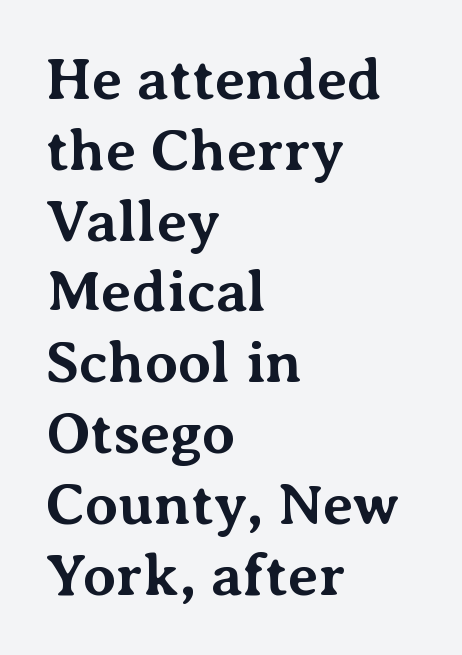
{"serif": "yes", "italic": "no", "bold": "yes", "weight": "bold", "width": "normal", "stroke_contrast": "medium", "x_height": "medium", "monospaced": "no", "underline": "no", "align": "left", "line_spacing_ratio": 1.2, "letter_spacing": "normal", "letter_spacing_em": 0.0, "glyph_px": 59}
